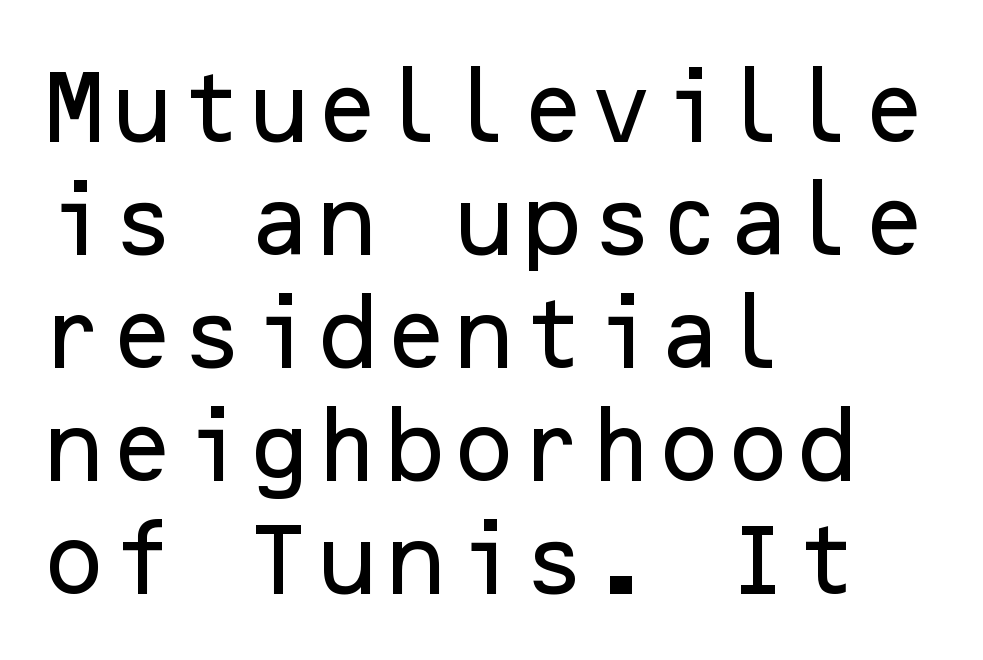
{"serif": "no", "italic": "no", "width": "normal", "stroke_contrast": "low", "x_height": "medium", "underline": "no", "align": "left", "line_spacing": "normal", "line_spacing_ratio": 1.43, "letter_spacing": "normal", "letter_spacing_em": 0.0, "glyph_px": 79}
